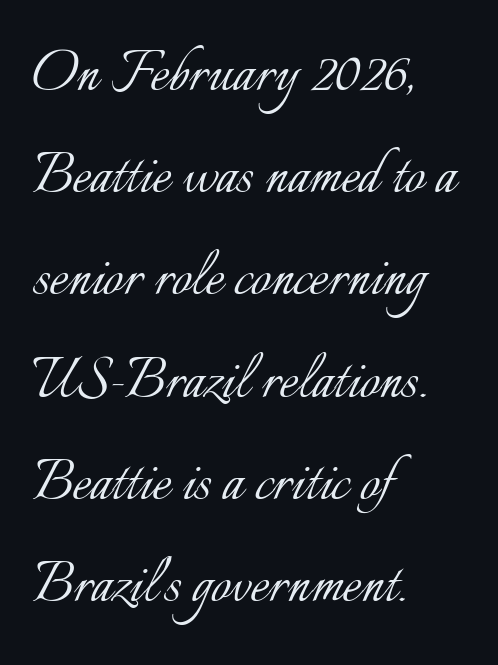
{"bold": "no", "weight": "light", "width": "normal", "stroke_contrast": "low", "x_height": "small", "monospaced": "no", "underline": "no", "align": "left", "line_spacing": "normal", "line_spacing_ratio": 1.46, "letter_spacing": "normal", "letter_spacing_em": 0.0, "glyph_px": 70}
